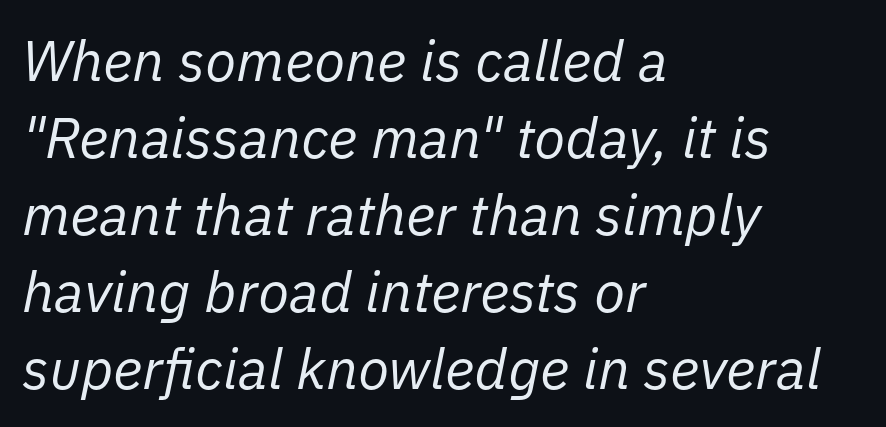
Q: Is the text bold? A: No.
Q: Is the text italic (slanted)? A: Yes, it leans right by about 11 degrees.
Q: Is the text underlined? A: No.
Q: How is the paragraph aligned? A: Left-aligned.
Q: Is the spacing between letters normal or unusually wide? A: Normal.
Q: Is the spacing between lines tight, normal or loose? A: Normal.
Q: Width (condensed, normal, or wide)? A: Normal.
Q: Stroke contrast? A: Low.
Q: x-height? A: Medium.
Q: Monospaced? A: No.
